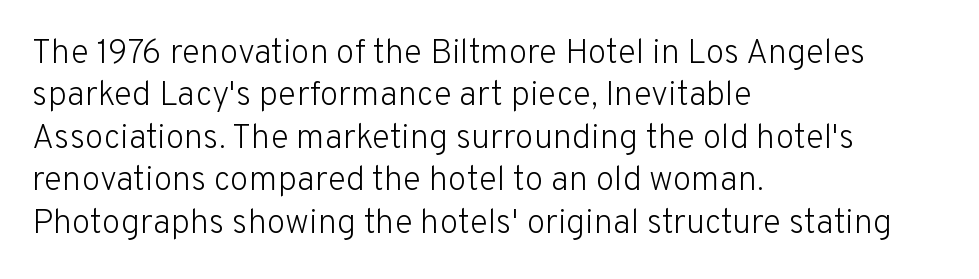
Type style note: lacks serifs. Posture: vertical. The face used here is proportionally spaced, like ordinary book or web type. The leading is moderate, giving the passage an even texture.
